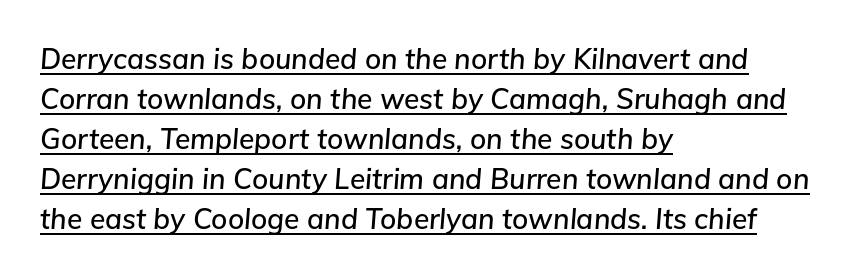
The specimen reads as italic at a glance. Where is the straight margin? On the left. If you measured baseline to baseline, you'd find a middling distance. This sample carries an underscore along the baseline area. The face used here is proportionally spaced, like ordinary book or web type.
